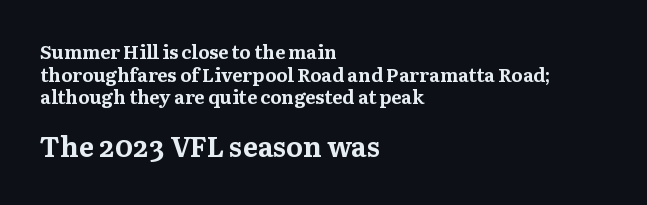
Horizontal alignment here is leftward, the default for most running prose. Any mark beneath the type? The region is blank. Note the varied advance widths — an 'i' is clearly narrower than an 'm'. Posture: upright roman. Notice how thick the strokes are: this is what a full bold looks like.
